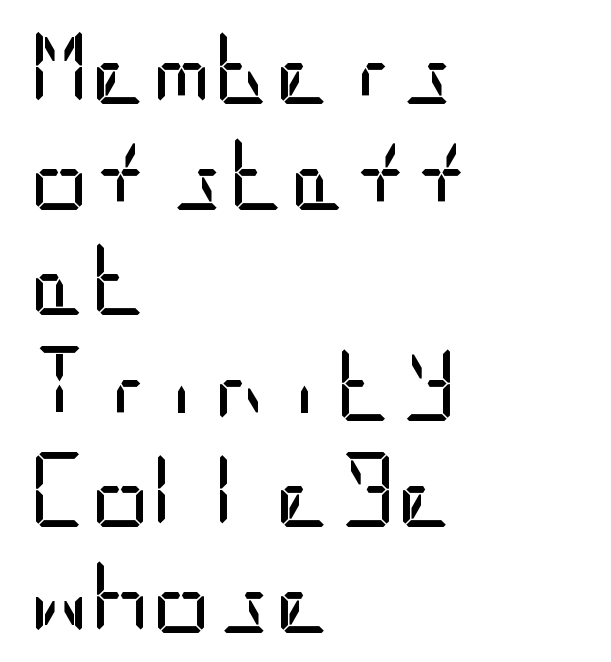
Q: Is the text bold? A: No.
Q: Is the text italic (slanted)? A: No, it is upright.
Q: Is the typeface a serif or a sans-serif typeface? A: Sans-serif.
Q: Is the text underlined? A: No.
Q: How is the paragraph aligned? A: Left-aligned.
Q: Is the spacing between letters normal or unusually wide? A: Normal.
Q: Is the spacing between lines tight, normal or loose? A: Normal.
Q: Width (condensed, normal, or wide)? A: Condensed.
Q: Stroke contrast? A: Low.
Q: x-height? A: Large.
